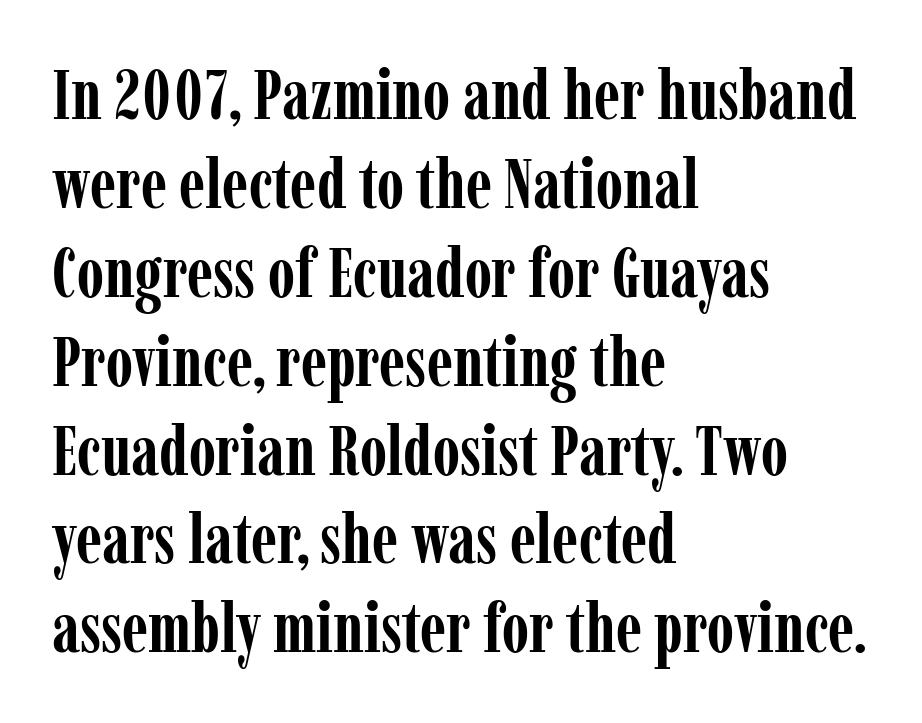
Q: Is the text bold? A: Yes.
Q: Is the text italic (slanted)? A: No, it is upright.
Q: Is the typeface a serif or a sans-serif typeface? A: Serif.
Q: Is the text underlined? A: No.
Q: How is the paragraph aligned? A: Left-aligned.
Q: Is the spacing between letters normal or unusually wide? A: Normal.
Q: Is the spacing between lines tight, normal or loose? A: Normal.
Q: Width (condensed, normal, or wide)? A: Condensed.
Q: Stroke contrast? A: Low.
Q: x-height? A: Medium.
Q: Monospaced? A: No.
